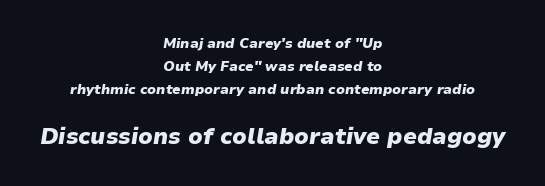
Look at the glyph heights: the lower group is clearly the bigger setting. The paragraph shown floats in the horizontal middle. Rows of type keep a routine distance in the vertical direction. This sample uses an oblique cut, with every glyph tilted off the vertical.
